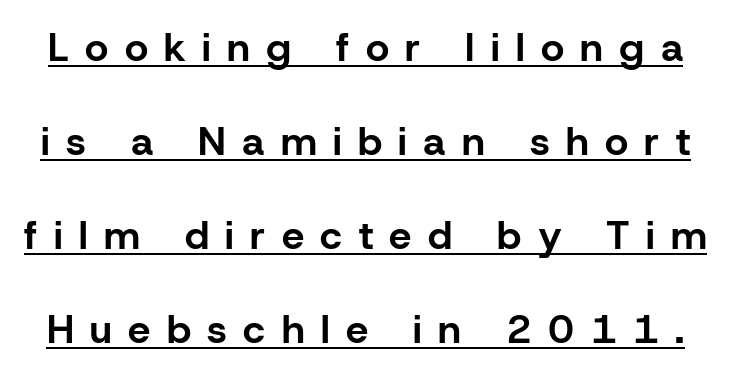
The image shows 40 px bold sans-serif type, upright; set loose line spacing (2.35x), unusually wide letter spacing (+0.41 em), underlined; low stroke contrast and a medium x-height.
